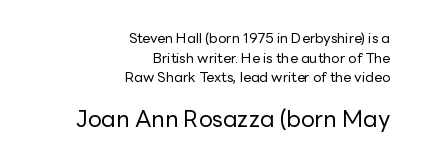
The image shows 23 px text type, upright; set right-aligned, normal line spacing (1.4x), normal letter spacing, not underlined; the second (bottom) block is 1.64x larger.
